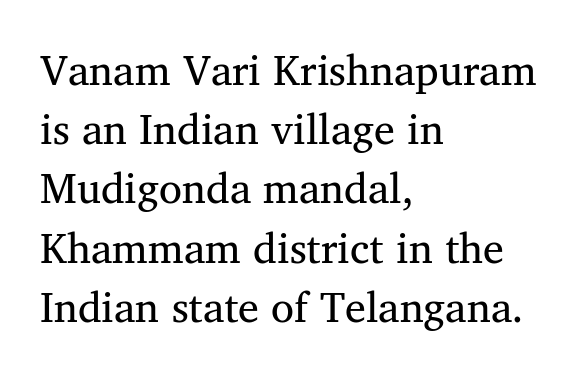
The image shows 42 px regular-weight serif type, upright; set left-aligned, normal line spacing (1.41x), normal letter spacing, not underlined; medium stroke contrast and a medium x-height.
